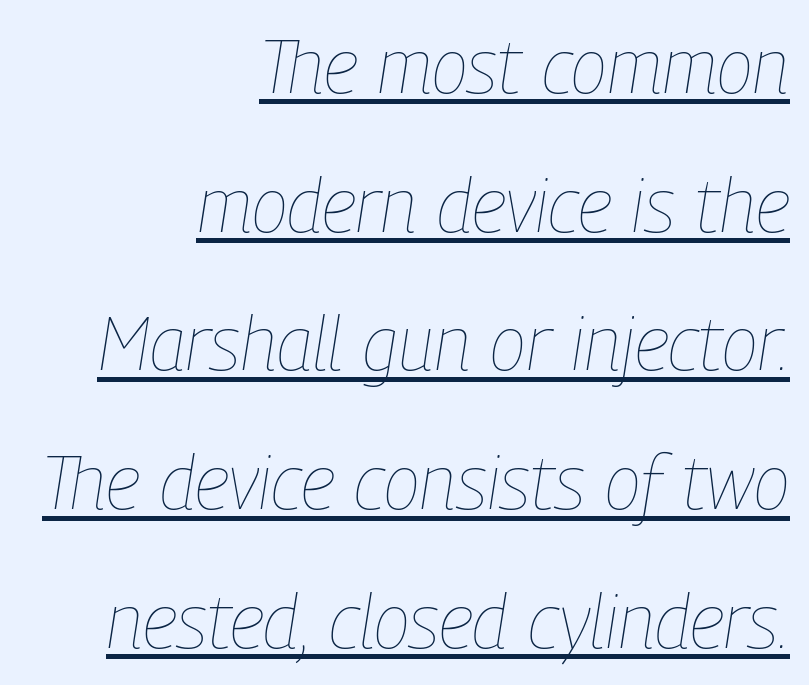
The image shows 75 px thin, condensed type, italic (leaning right); set right-aligned, line spacing 1.85x, normal letter spacing, underlined; low stroke contrast and a medium x-height.
